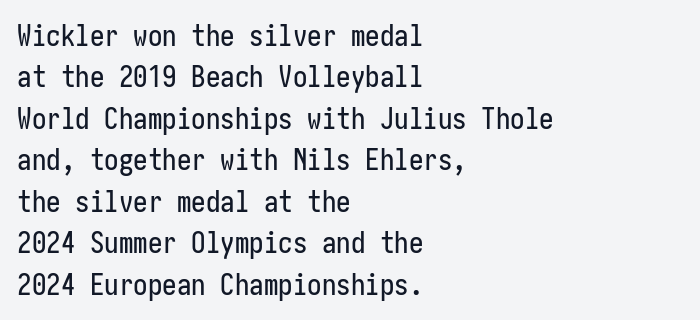
Does the leading feel generous? No, just average. Which margin do the lines hug? The left one — the right edge is uneven. In terms of letterform style, serifs are entirely absent. You could call the tracking neutral — neither tight nor loose.
